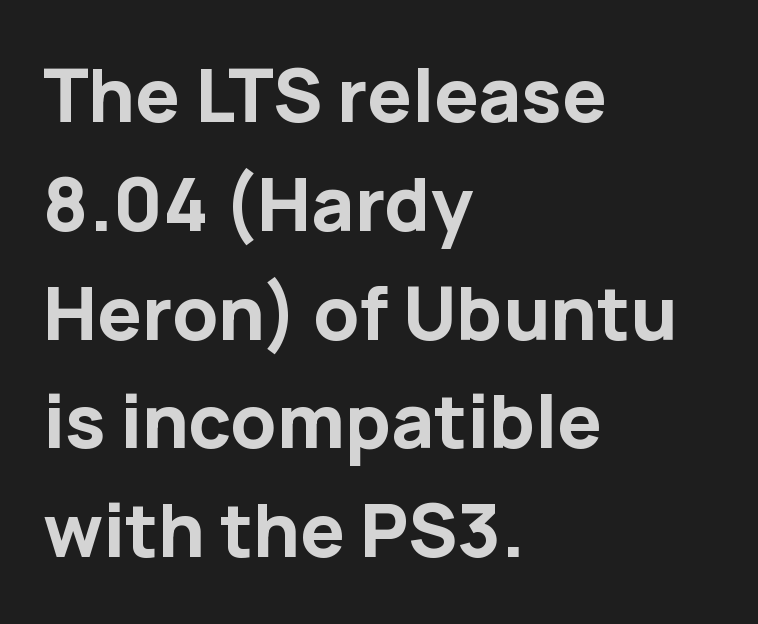
{"serif": "no", "italic": "no", "bold": "yes", "weight": "bold", "width": "normal", "stroke_contrast": "low", "x_height": "medium", "monospaced": "no", "underline": "no", "align": "left", "line_spacing": "normal", "line_spacing_ratio": 1.47, "letter_spacing": "normal", "letter_spacing_em": 0.0, "glyph_px": 74}
